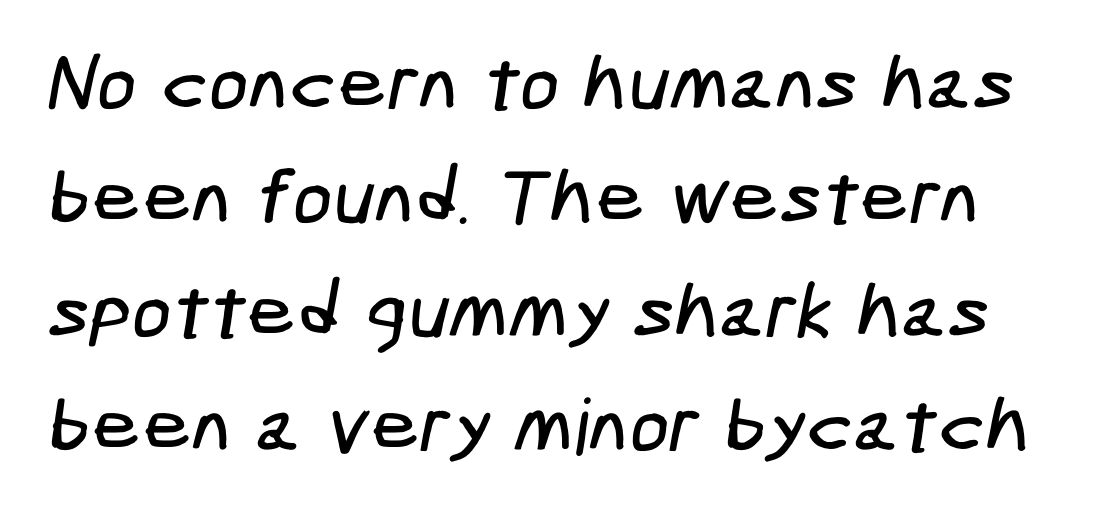
Q: Is the typeface a serif or a sans-serif typeface? A: Sans-serif.
Q: Is the text underlined? A: No.
Q: Is the spacing between letters normal or unusually wide? A: Normal.
Q: Is the spacing between lines tight, normal or loose? A: Normal.
Q: Width (condensed, normal, or wide)? A: Condensed.
Q: Stroke contrast? A: Low.
Q: x-height? A: Medium.
